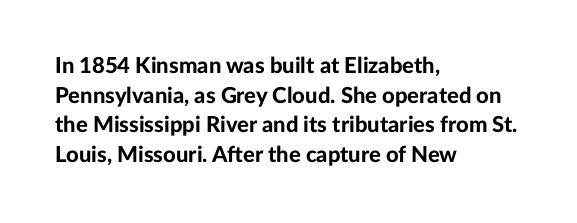
Caption: standard tracking, unaltered. Bold? Absolutely — the strokes are thick and heavy. Where is the straight margin? On the left. The line-height multiplier appears to be the usual default. Underlining? Definitely not there. Upright lettering throughout.
